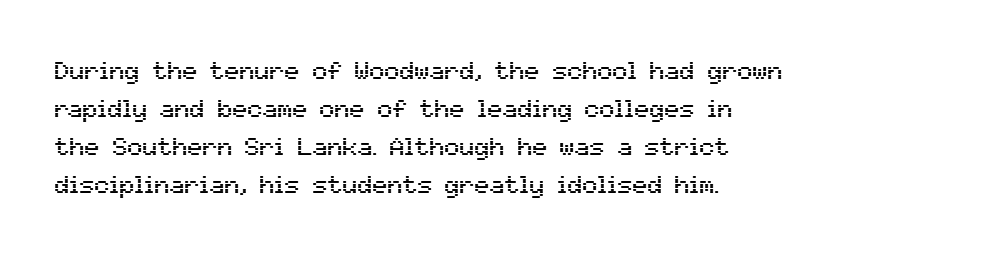
The image shows 25 px text type, upright; set left-aligned, normal line spacing (1.52x), normal letter spacing, not underlined.
